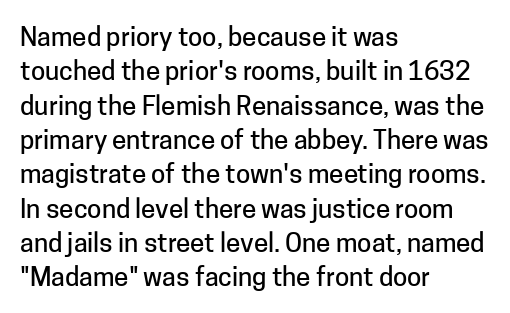
Q: Is the text italic (slanted)? A: No, it is upright.
Q: Is the text underlined? A: No.
Q: How is the paragraph aligned? A: Left-aligned.
Q: Is the spacing between letters normal or unusually wide? A: Normal.
Q: Is the spacing between lines tight, normal or loose? A: Normal.
